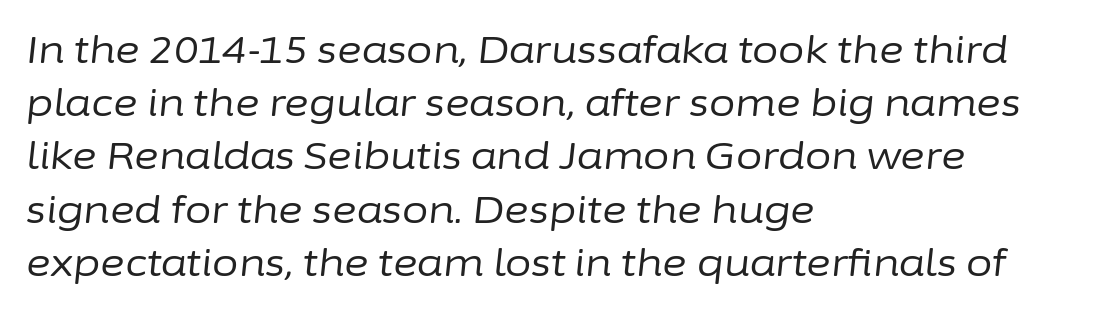
The image shows 38 px regular-weight type, italic (leaning right); set left-aligned, normal line spacing (1.4x), normal letter spacing, not underlined; low stroke contrast and a medium x-height.
